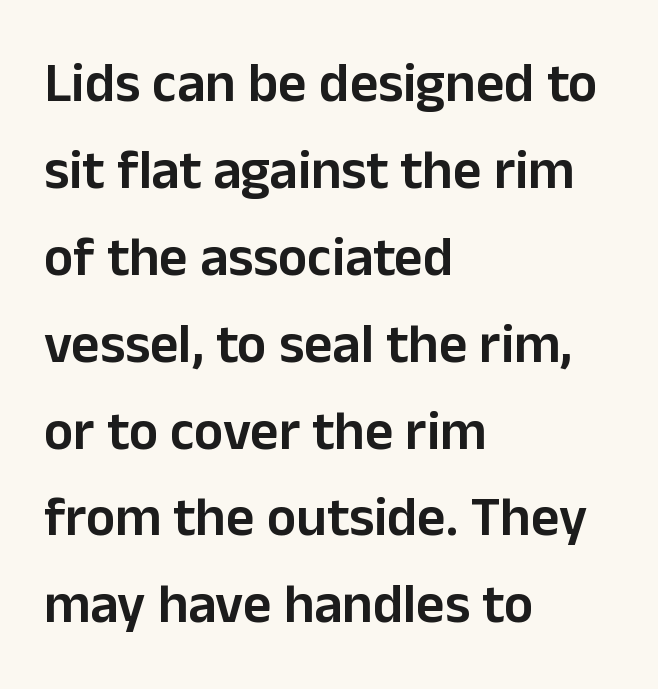
The image shows 55 px semibold sans-serif type, upright; set left-aligned, normal line spacing (1.58x), normal letter spacing, not underlined; low stroke contrast and a medium x-height.
